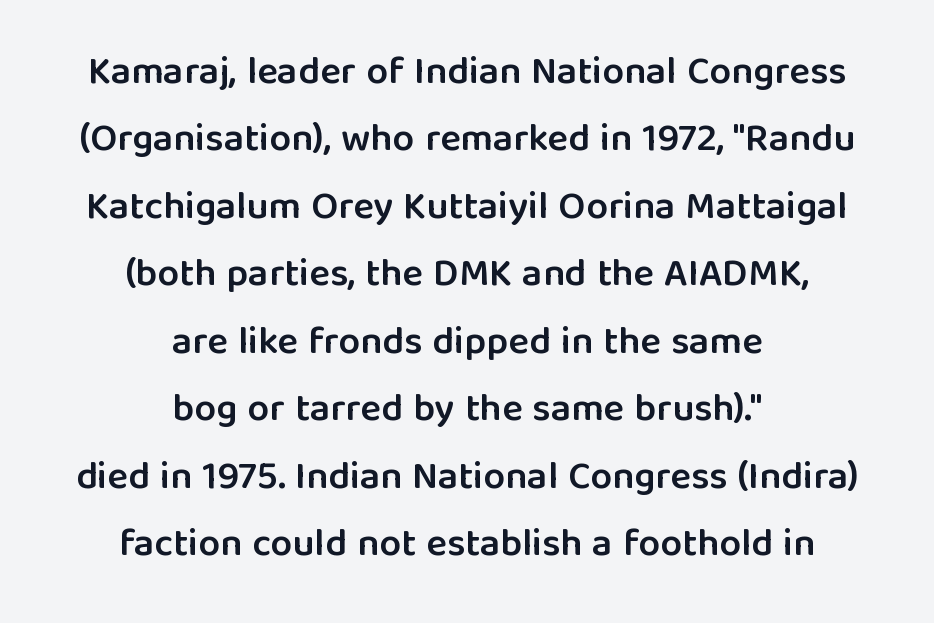
{"serif": "no", "italic": "no", "bold": "semi", "weight": "semibold", "width": "normal", "stroke_contrast": "low", "x_height": "medium", "monospaced": "no", "underline": "no", "align": "center", "line_spacing_ratio": 1.73, "letter_spacing": "normal", "letter_spacing_em": 0.0, "glyph_px": 39}
